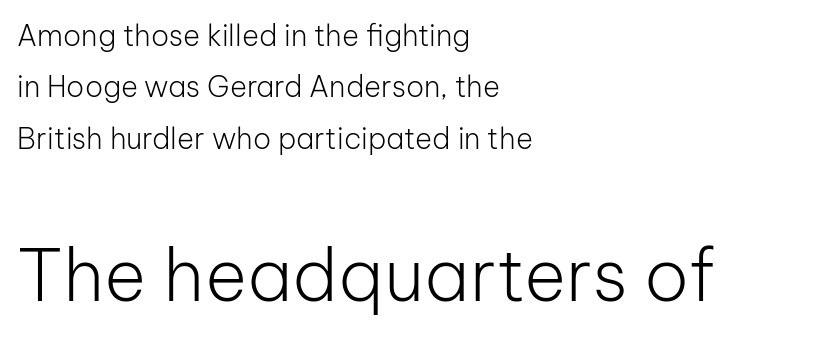
{"serif": "no", "italic": "no", "bold": "no", "weight": "light", "width": "normal", "stroke_contrast": "low", "x_height": "medium", "monospaced": "no", "underline": "no", "align": "left", "line_spacing_ratio": 1.77, "letter_spacing": "normal", "letter_spacing_em": 0.0, "larger_block": "second", "size_ratio": 2.48, "glyph_px": 72}
